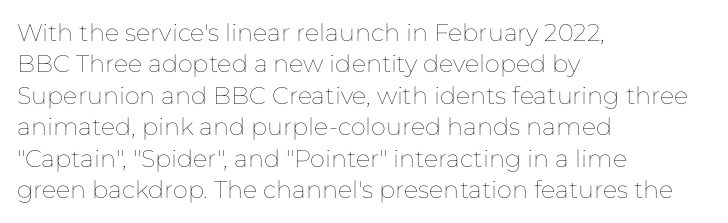
What stands out about the letter spacing? Nothing — it is the standard amount. Unmarked baselines from the first word to the last. The rendering anchors every line to the left-hand side. Regarding leading, the lines here are spaced in the standard way. Compared with a typical body face, this is equally light or lighter still. In terms of posture, this sample is upright.
